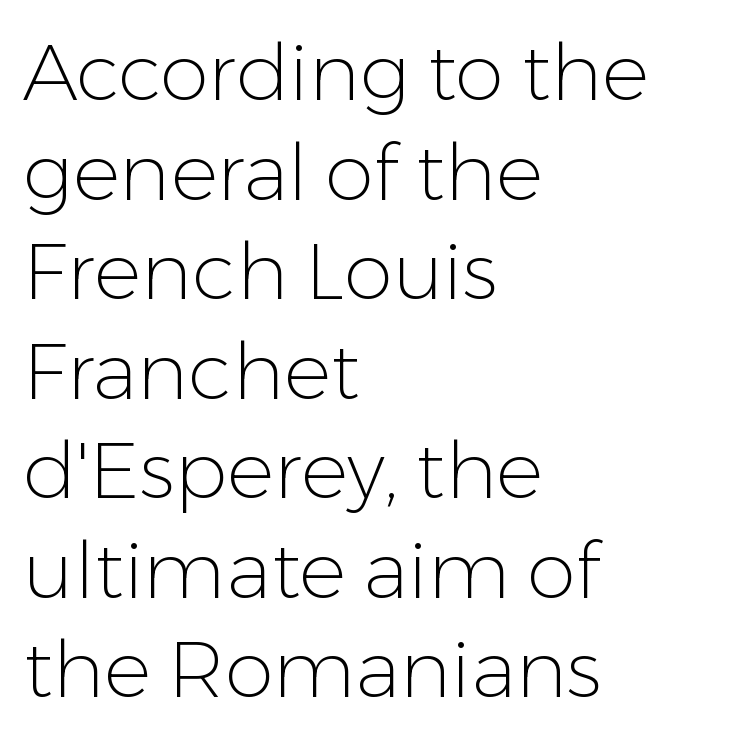
Varying glyph widths throughout — classic text-font behaviour. Students, observe: this is what conventionally led text looks like. Beneath every word, the page is bare. Nobody touched the tracking dial on this one. Posture: upright roman.
